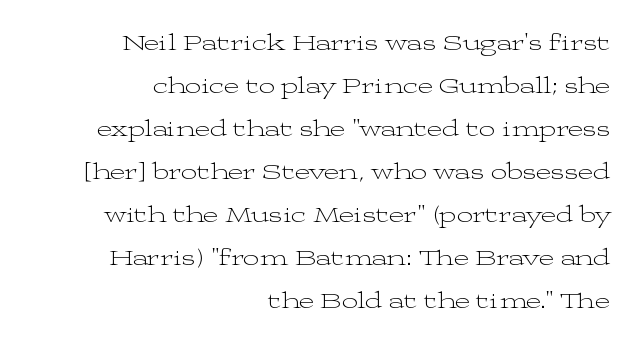
{"italic": "no", "bold": "no", "underline": "no", "align": "right", "line_spacing_ratio": 1.87, "letter_spacing": "normal", "letter_spacing_em": 0.0, "glyph_px": 23}
